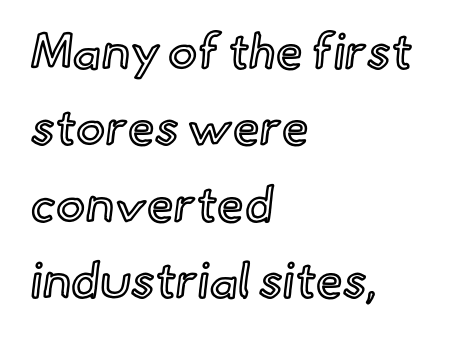
Underlining? Definitely not there. Every row of glyphs begins at an identical x-position on the left. The passage shown has conventional tracking throughout. The rendering uses a moderate line-height, typical for paragraphs.
